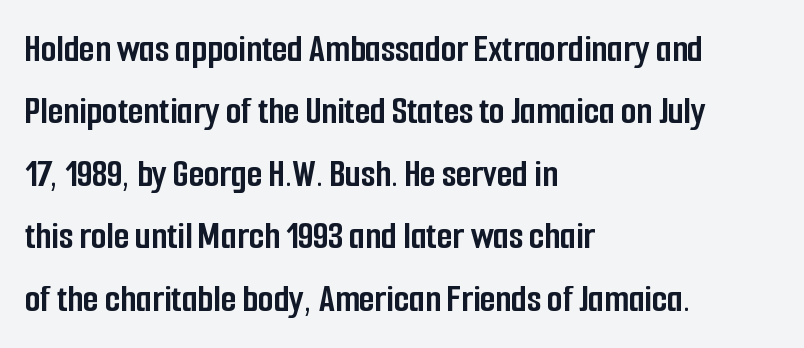
The image shows 40 px semibold, condensed sans-serif type, upright; set left-aligned, normal line spacing (1.56x), normal letter spacing, not underlined; low stroke contrast and a medium x-height.
